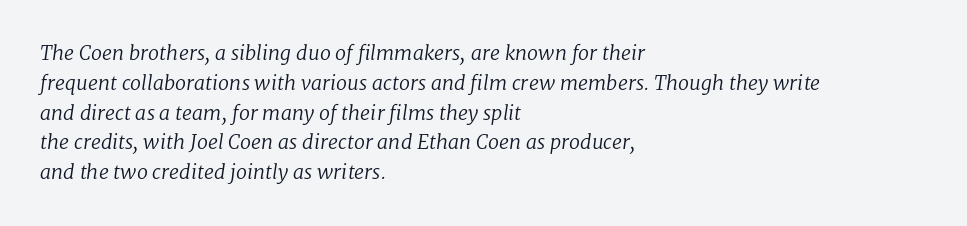
Is the block centered? No — it sits flush against the left margin. These glyphs show unthickened strokes, regular width or finer. In terms of letterspacing, this is plain default setting. The foot of each line stays bare and open. The designer left line spacing at the default.
